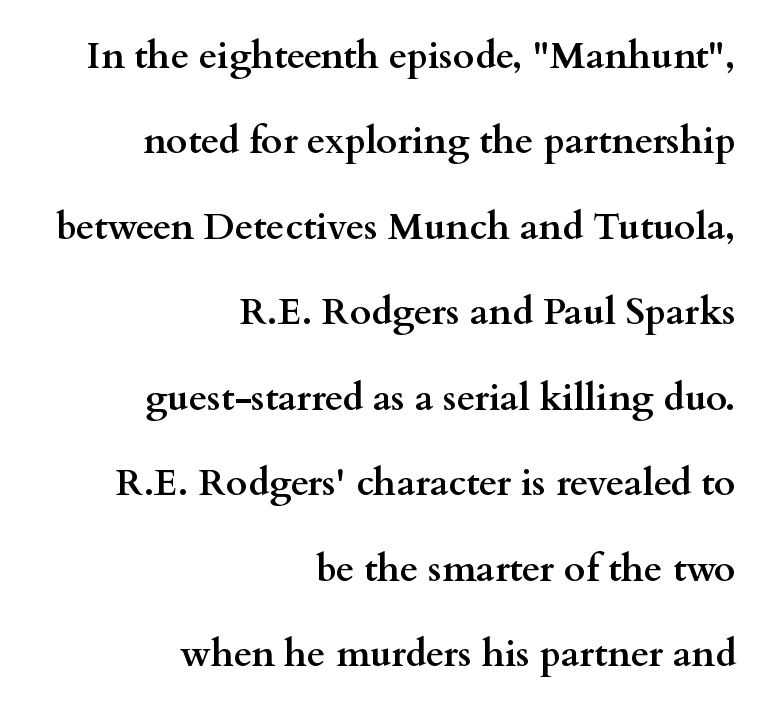
{"serif": "yes", "italic": "no", "bold": "yes", "weight": "semibold", "width": "wide", "stroke_contrast": "medium", "x_height": "small", "monospaced": "no", "underline": "no", "align": "right", "line_spacing": "loose", "line_spacing_ratio": 2.31, "letter_spacing": "normal", "letter_spacing_em": 0.0, "glyph_px": 37}
